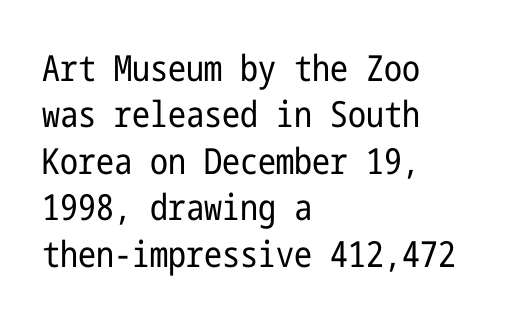
Q: Is the text bold? A: No.
Q: Is the text italic (slanted)? A: No, it is upright.
Q: Is the typeface a serif or a sans-serif typeface? A: Sans-serif.
Q: Is the text underlined? A: No.
Q: How is the paragraph aligned? A: Left-aligned.
Q: Is the spacing between letters normal or unusually wide? A: Normal.
Q: Is the spacing between lines tight, normal or loose? A: Normal.
Q: Width (condensed, normal, or wide)? A: Condensed.
Q: Stroke contrast? A: Low.
Q: x-height? A: Medium.
